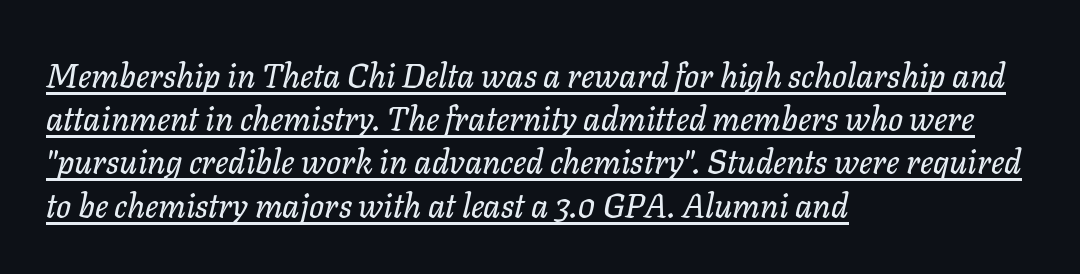
Q: Is the text italic (slanted)? A: Yes, it leans right by about 11 degrees.
Q: Is the text underlined? A: Yes.
Q: How is the paragraph aligned? A: Left-aligned.
Q: Is the spacing between letters normal or unusually wide? A: Normal.
Q: Is the spacing between lines tight, normal or loose? A: Normal.
Q: Width (condensed, normal, or wide)? A: Normal.
Q: Stroke contrast? A: Low.
Q: x-height? A: Medium.
Q: Monospaced? A: No.
